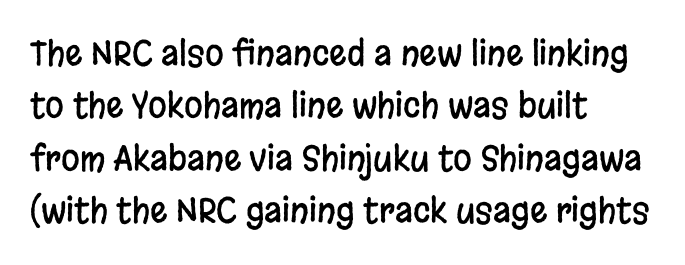
The image shows 34 px condensed sans-serif type, upright; set left-aligned, normal line spacing (1.54x), normal letter spacing, not underlined; low stroke contrast and a large x-height.
